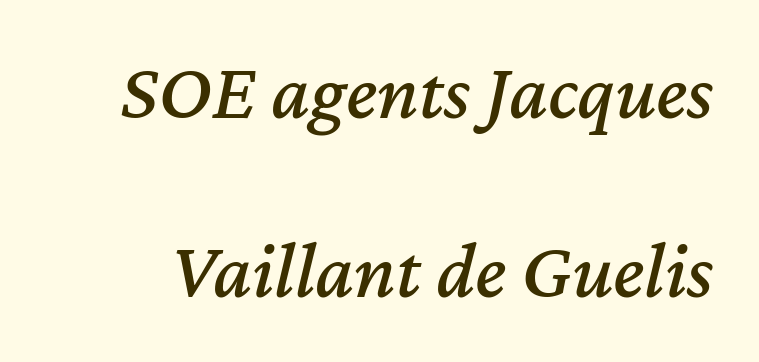
Style check: oblique. Honestly, the letter spacing is just normal — you wouldn't notice it. Bare-footed words on every line. Think of a printed novel: that variable character pitch is what you see here. Whoever set this chose breathing room over compactness in the vertical rhythm.
